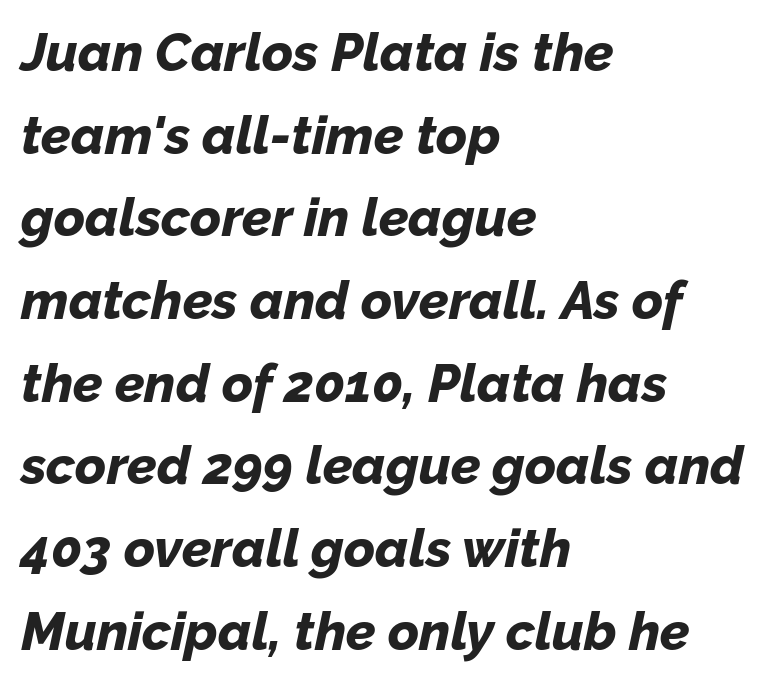
{"italic": "yes", "lean": "right", "slant_degrees": 12, "bold": "yes", "weight": "bold", "width": "normal", "stroke_contrast": "low", "x_height": "medium", "monospaced": "no", "underline": "no", "align": "left", "line_spacing": "normal", "line_spacing_ratio": 1.56, "letter_spacing": "normal", "letter_spacing_em": 0.0, "glyph_px": 53}
